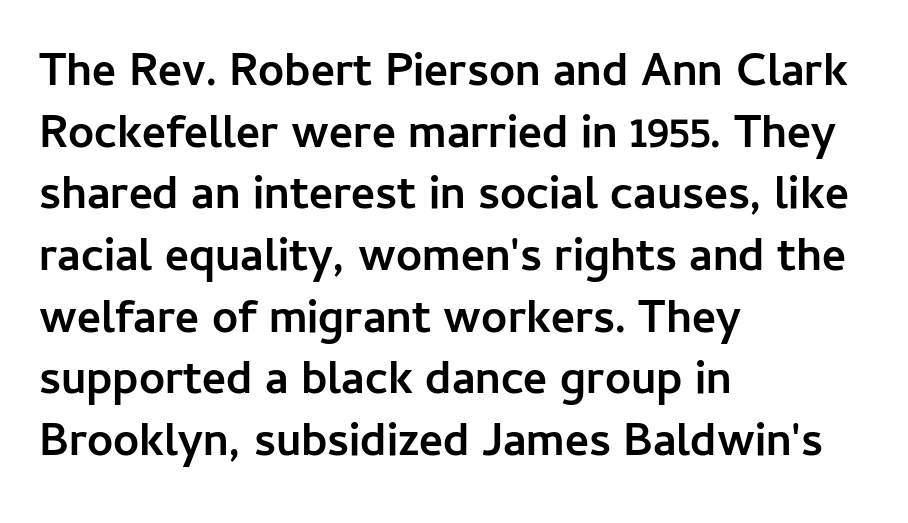
The compositor pushed each line to the left boundary. Quick note: underline off. Heavy, bold letterforms. Does the leading feel generous? No, just average. Serifs: no, the terminals of the letterforms are clean. Inter-character spacing is left at the font's built-in metrics.
